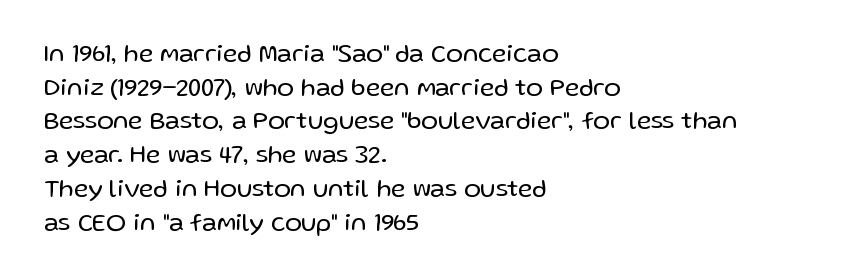
Honestly, there is no underline to notice here at all. When letters stand straight like this, we call the style roman or upright. The passage shown stacks its lines at a standard gap. Horizontal alignment here is leftward, the default for most running prose. Ink coverage per letter is moderate at most.
